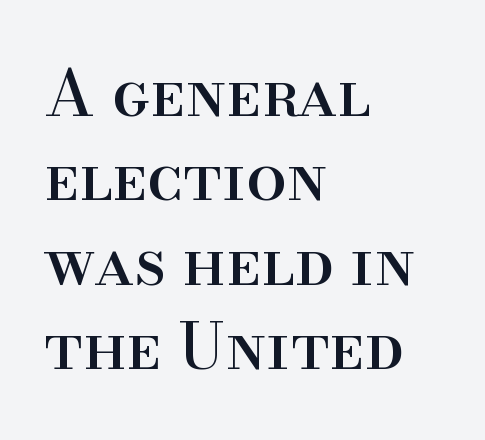
{"serif": "yes", "italic": "no", "width": "normal", "stroke_contrast": "high", "x_height": "small", "monospaced": "no", "underline": "no", "align": "left", "line_spacing": "normal", "line_spacing_ratio": 1.32, "letter_spacing": "normal", "letter_spacing_em": 0.0, "glyph_px": 64}
